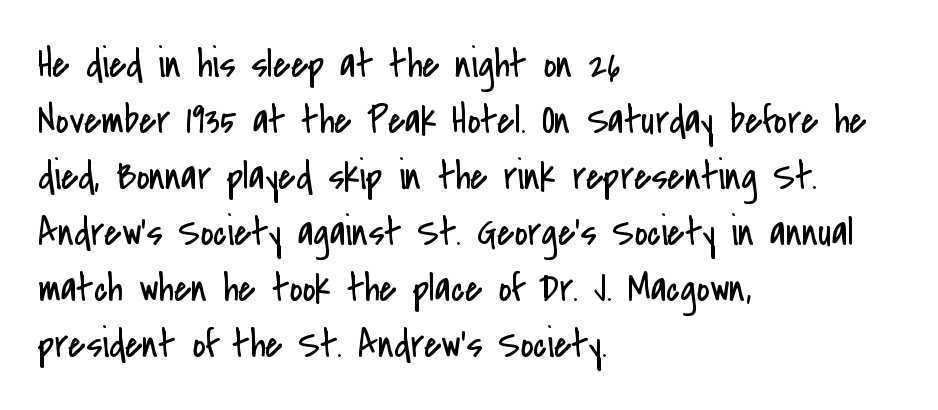
{"serif": "no", "italic": "no", "bold": "no", "weight": "regular", "width": "condensed", "stroke_contrast": "low", "x_height": "small", "monospaced": "no", "underline": "no", "align": "left", "line_spacing": "normal", "line_spacing_ratio": 1.4, "letter_spacing": "normal", "letter_spacing_em": 0.0, "glyph_px": 40}
